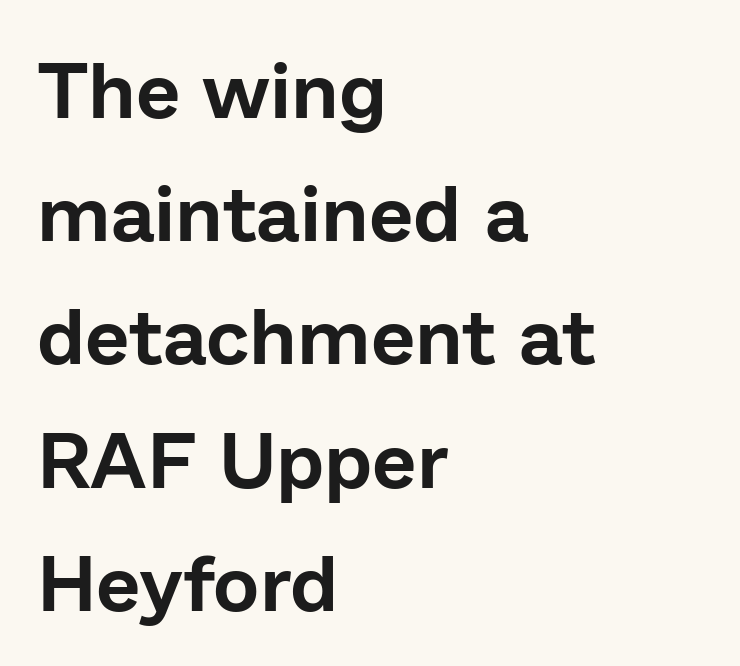
The typography opts for an upright posture over an oblique one. Notice how the passage keeps a crisp vertical edge on the left only. The face used here is proportionally spaced, like ordinary book or web type. Does the leading feel generous? No, just average. Words appear dense and cohesive because spacing is normal. Note: no serifs on the glyphs.
